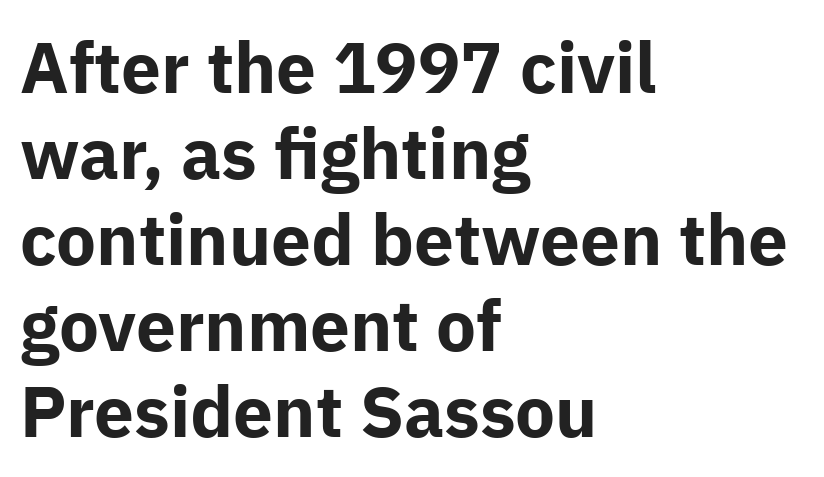
The image shows 71 px bold sans-serif type, upright; set left-aligned, line spacing 1.21x, normal letter spacing, not underlined; low stroke contrast and a medium x-height.
